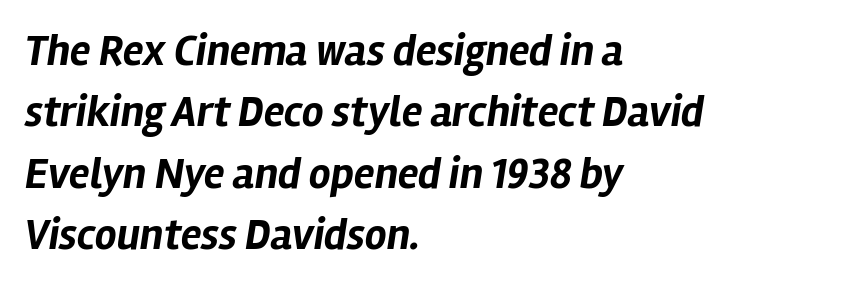
{"italic": "yes", "lean": "right", "slant_degrees": 12, "bold": "yes", "weight": "bold", "width": "normal", "stroke_contrast": "low", "x_height": "medium", "monospaced": "no", "underline": "no", "align": "left", "line_spacing": "normal", "line_spacing_ratio": 1.43, "letter_spacing": "normal", "letter_spacing_em": 0.0, "glyph_px": 43}
